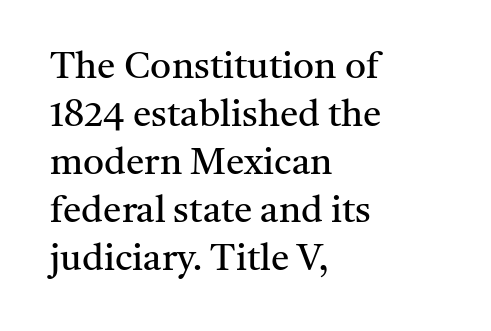
Line beginnings align vertically; line endings do not. Beneath every word, the page is bare. Evenly set lines give the paragraph a standard silhouette. Stems and bowls with no extra thickness — not bold.
